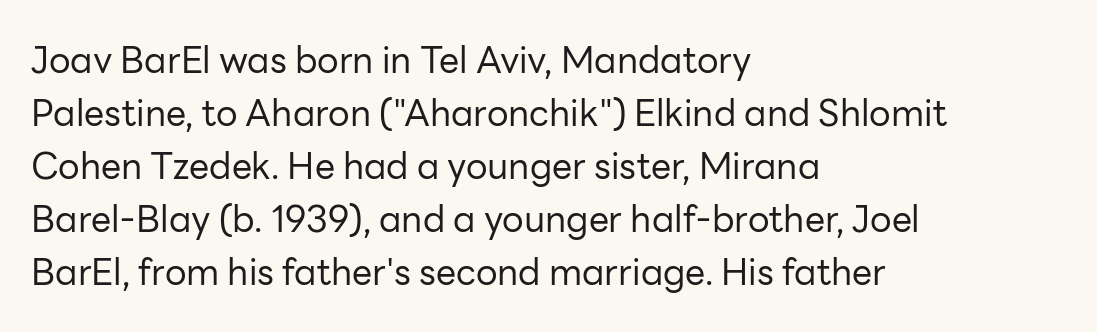
The type sits square on the baseline with zero lean. Casual observation: everything's shoved over to the left. No chunkiness to these letters — they're not bold. This rendering features lettering with no underline. Baseline-to-baseline distance is the conventional proportion of letter height. Default kerning and tracking; the words read as compact shapes.
